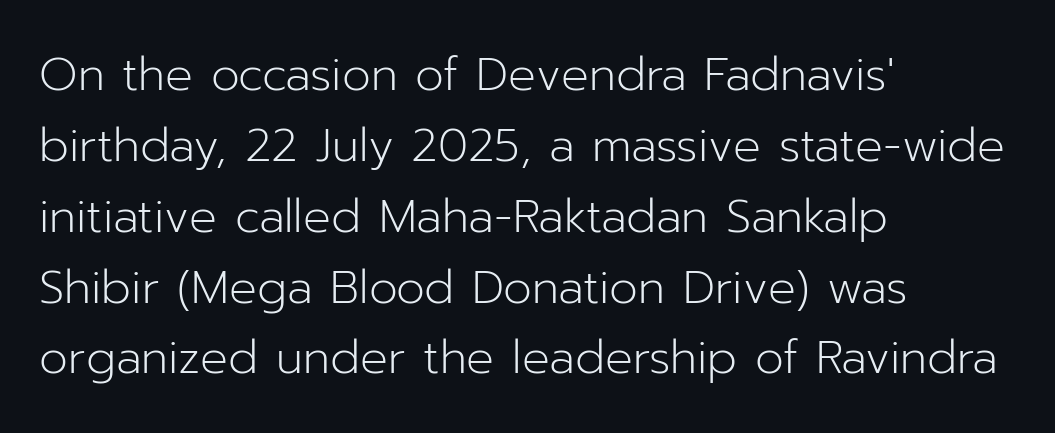
{"serif": "no", "italic": "no", "bold": "no", "weight": "light", "width": "normal", "stroke_contrast": "low", "x_height": "medium", "monospaced": "no", "underline": "no", "align": "left", "line_spacing": "normal", "line_spacing_ratio": 1.54, "letter_spacing": "normal", "letter_spacing_em": 0.0, "glyph_px": 46}
